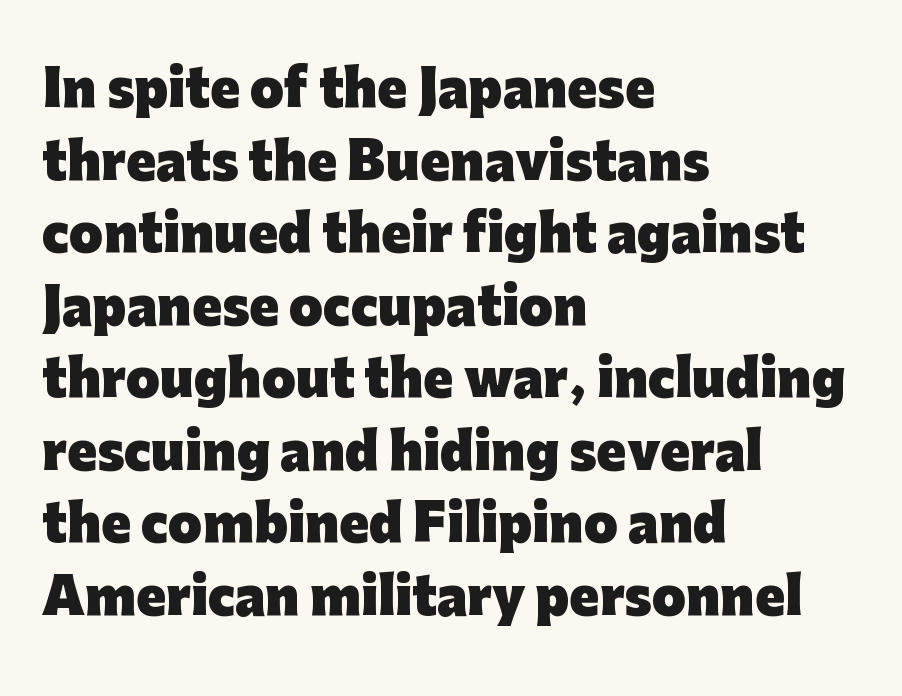
The image shows 49 px heavy sans-serif type, upright; set left-aligned, normal line spacing (1.48x), normal letter spacing, not underlined; low stroke contrast and a medium x-height.
